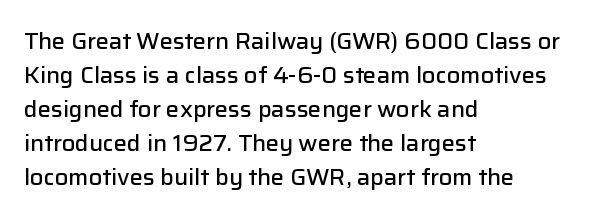
The image shows 22 px text type, upright; set left-aligned, normal line spacing (1.54x), normal letter spacing, not underlined.
